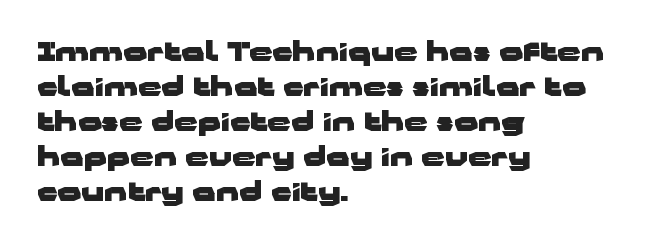
Q: Is the text bold? A: Yes.
Q: Is the text italic (slanted)? A: No, it is upright.
Q: Is the text underlined? A: No.
Q: How is the paragraph aligned? A: Left-aligned.
Q: Is the spacing between letters normal or unusually wide? A: Normal.
Q: Is the spacing between lines tight, normal or loose? A: Normal.
